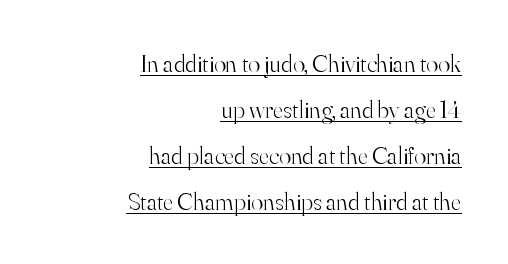
The image shows 25 px text type, upright; set right-aligned, line spacing 1.84x, normal letter spacing, underlined.
